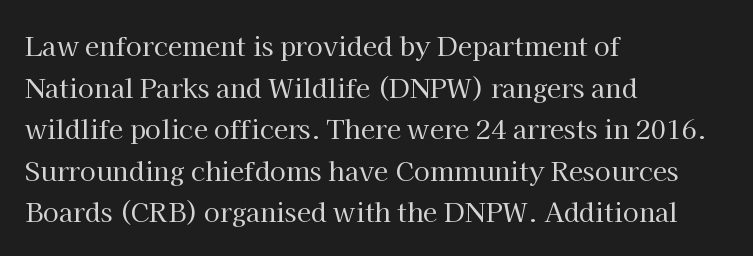
The image shows 26 px text type, upright; set left-aligned, normal line spacing (1.6x), normal letter spacing, not underlined.
